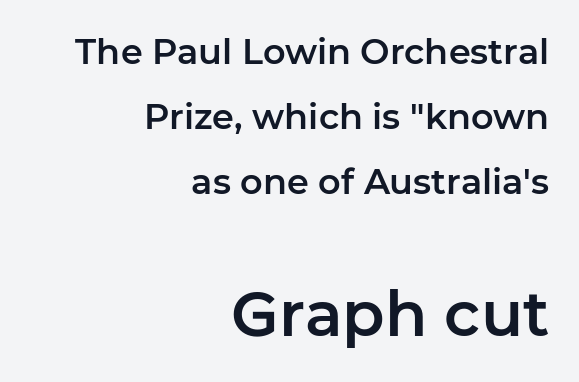
The image shows 62 px sans-serif type, upright; set right-aligned, line spacing 1.86x, normal letter spacing, not underlined; the second (bottom) block is 1.77x larger; low stroke contrast and a medium x-height.
